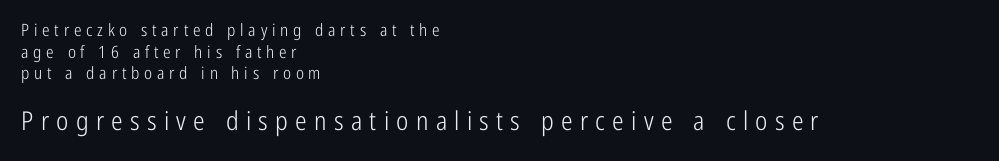
Q: Is the text bold? A: No.
Q: Is the text italic (slanted)? A: No, it is upright.
Q: Is the text underlined? A: No.
Q: How is the paragraph aligned? A: Left-aligned.
Q: Is the spacing between letters normal or unusually wide? A: Unusually wide.
Q: Is the spacing between lines tight, normal or loose? A: Normal.
Q: Which block of text is set in a larger size, the first (top) or the second (bottom)? A: The second (bottom) one.
